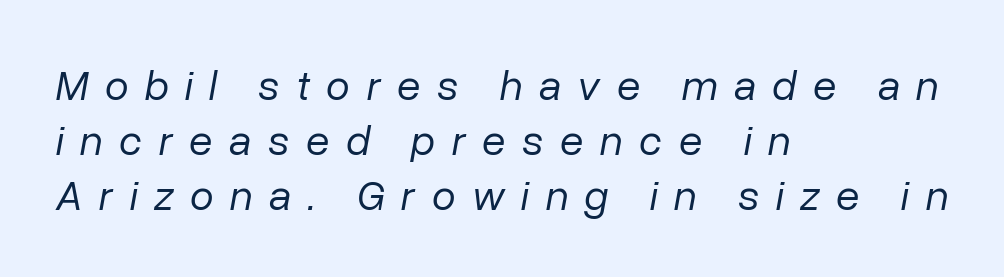
The image shows 43 px regular-weight type, italic (leaning right); set left-aligned, normal line spacing (1.28x), unusually wide letter spacing (+0.38 em), not underlined; low stroke contrast and a medium x-height.
